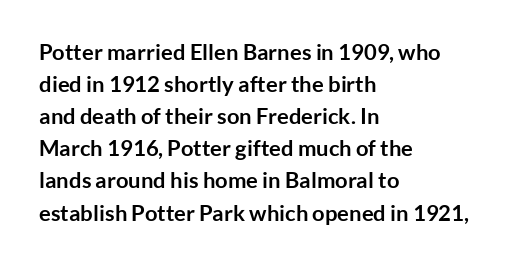
{"italic": "no", "bold": "yes", "underline": "no", "align": "left", "line_spacing": "normal", "line_spacing_ratio": 1.46, "letter_spacing": "normal", "letter_spacing_em": 0.0, "glyph_px": 22}
